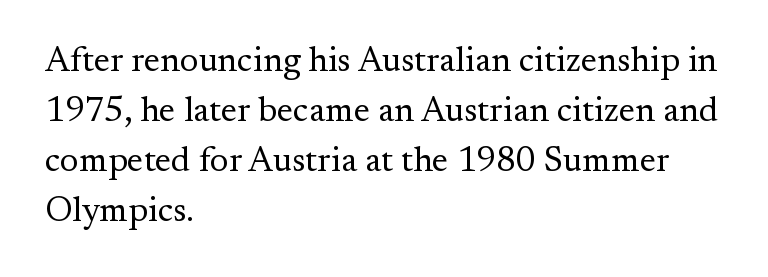
Underline: absent. The type family on display is of the serif kind. Inter-character spacing is left at the font's built-in metrics. Is this a fixed-width face? No — the glyphs have proportional, varying widths.
